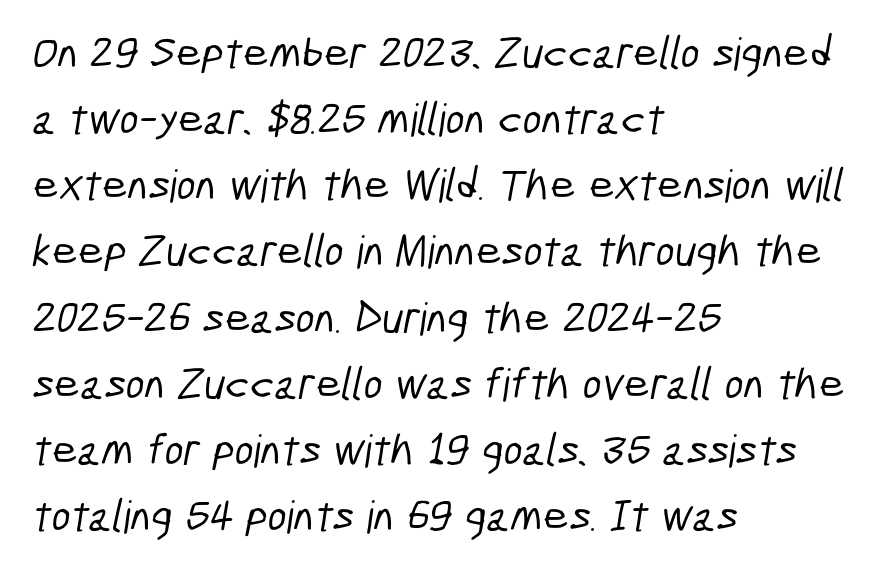
Q: Is the typeface a serif or a sans-serif typeface? A: Sans-serif.
Q: Is the text underlined? A: No.
Q: How is the paragraph aligned? A: Left-aligned.
Q: Is the spacing between letters normal or unusually wide? A: Normal.
Q: Is the spacing between lines tight, normal or loose? A: Normal.
Q: Width (condensed, normal, or wide)? A: Condensed.
Q: Stroke contrast? A: Low.
Q: x-height? A: Medium.
Q: Monospaced? A: No.
